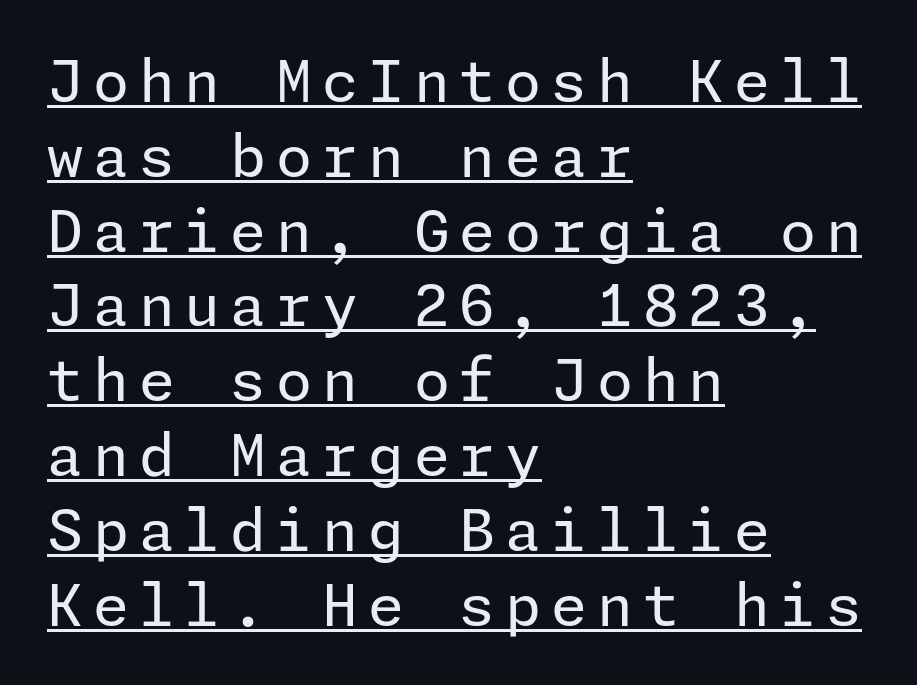
{"serif": "no", "italic": "no", "bold": "no", "weight": "regular", "width": "normal", "stroke_contrast": "low", "x_height": "medium", "underline": "yes", "align": "left", "line_spacing": "normal", "line_spacing_ratio": 1.29, "glyph_px": 58}
